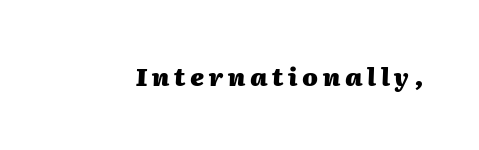
{"italic": "yes", "lean": "right", "slant_degrees": 2, "bold": "yes", "underline": "no", "glyph_px": 25}
